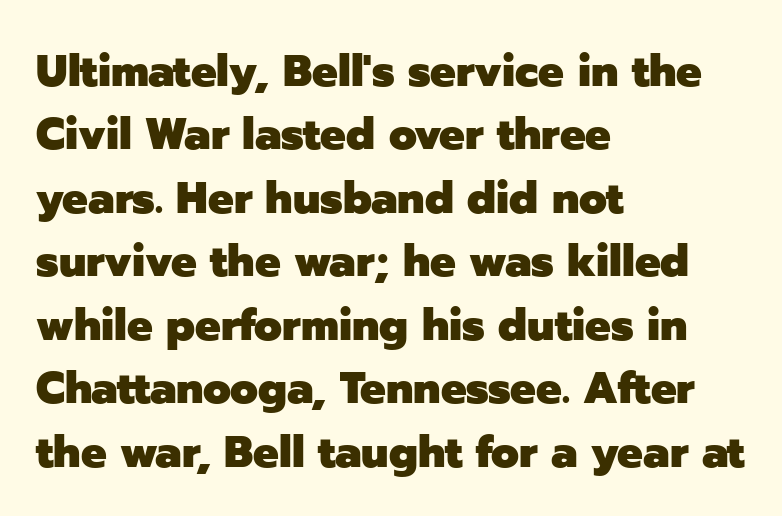
The image shows 45 px heavy sans-serif type, upright; set left-aligned, normal line spacing (1.41x), normal letter spacing, not underlined; low stroke contrast and a medium x-height.
